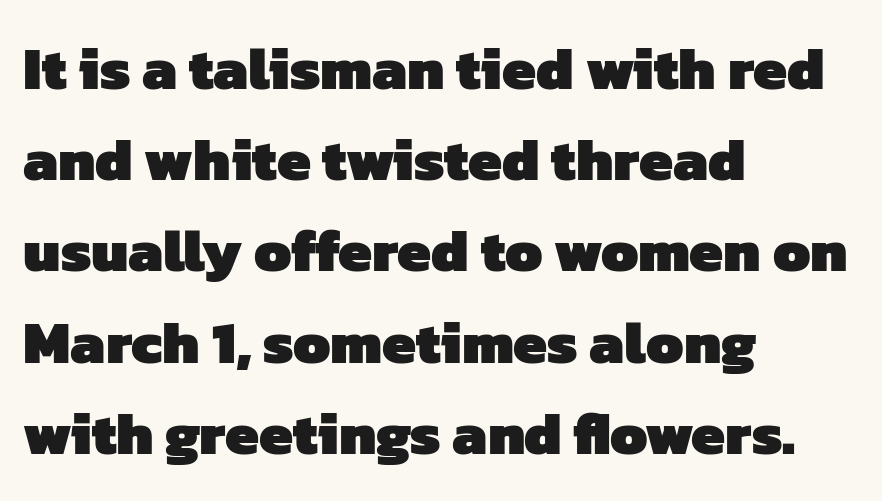
Is the type bold? Yes — the strokes are clearly thick and heavy. Short note: letters normally spaced. Students, observe: this is what conventionally led text looks like. This sample has the flowing, uneven cadence of proportional lettering. Alignment: flush left. No word sits above an underline.
